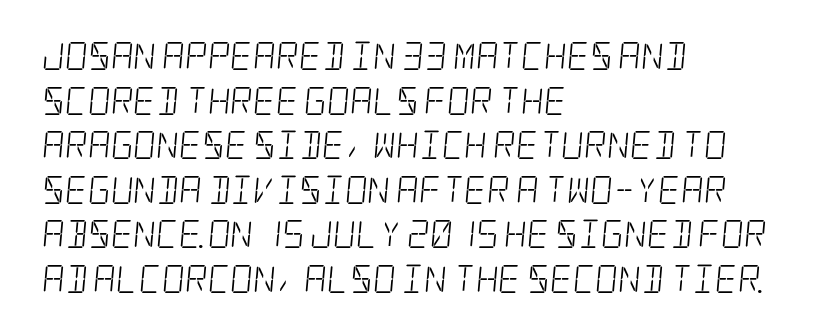
The image shows 28 px light, condensed serif type; set left-aligned, normal line spacing (1.59x), normal letter spacing, not underlined; low stroke contrast and a large x-height.
